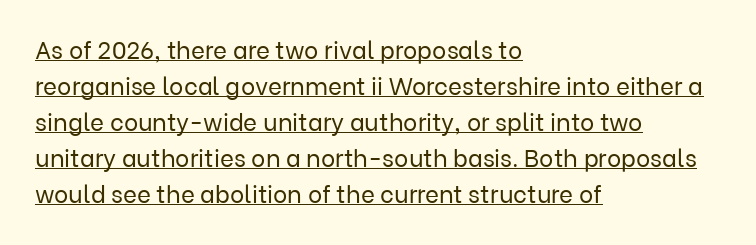
The image shows 24 px text type, upright; set left-aligned, normal line spacing (1.5x), normal letter spacing, underlined.
